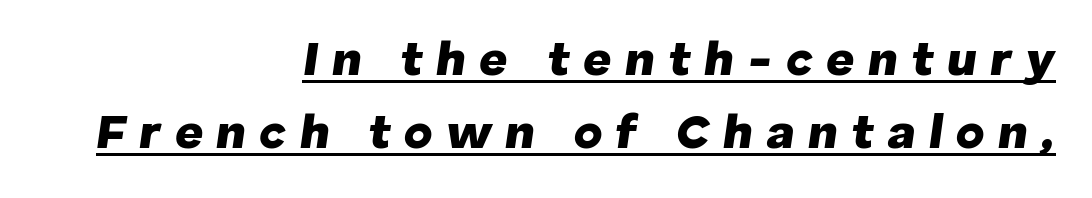
{"italic": "yes", "lean": "right", "slant_degrees": 8, "bold": "yes", "weight": "heavy", "width": "normal", "stroke_contrast": "low", "x_height": "medium", "monospaced": "no", "underline": "yes", "align": "right", "line_spacing": "normal", "line_spacing_ratio": 1.49, "letter_spacing": "wide", "letter_spacing_em": 0.27, "glyph_px": 49}
